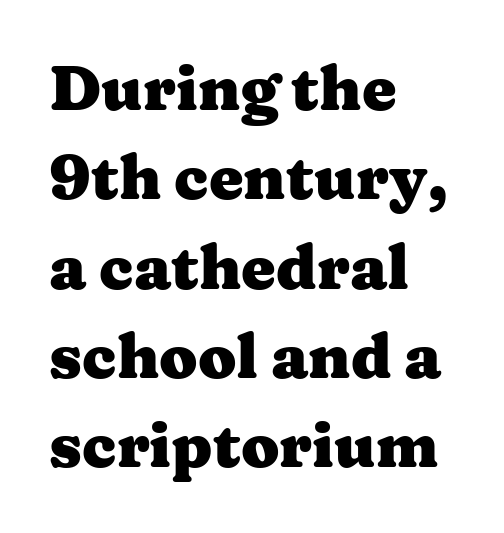
Glance below the letters and you will spot only blank space. Where is the straight margin? On the left. The axis of the letterforms is exactly vertical. The passage shown is typed in a proportional face where columns would drift. What kind of face is this? One with serifs. Caption: standard tracking, unaltered.
